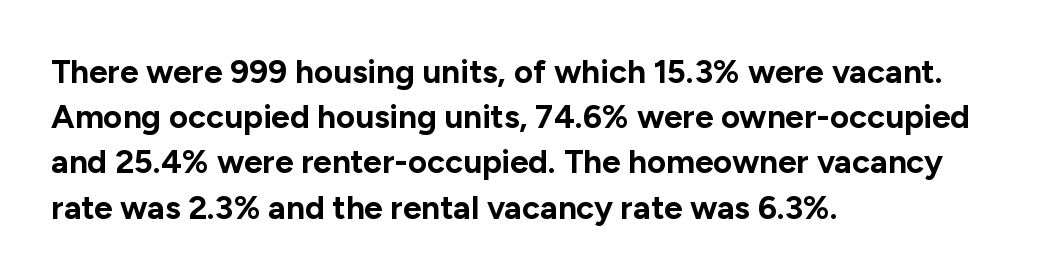
The image shows 33 px bold sans-serif type, upright; set left-aligned, normal line spacing (1.37x), normal letter spacing, not underlined; low stroke contrast and a medium x-height.
